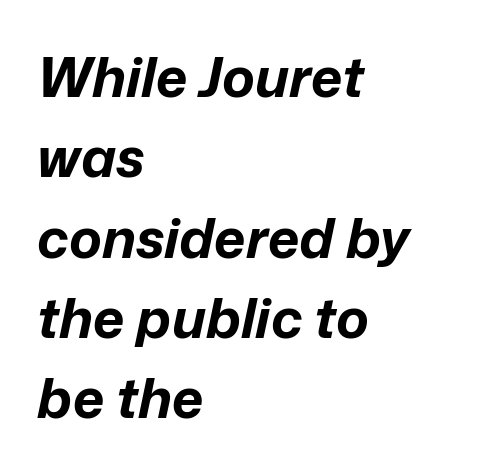
Q: Is the text bold? A: Yes.
Q: Is the text italic (slanted)? A: Yes, it leans right by about 12 degrees.
Q: Is the text underlined? A: No.
Q: How is the paragraph aligned? A: Left-aligned.
Q: Is the spacing between letters normal or unusually wide? A: Normal.
Q: Is the spacing between lines tight, normal or loose? A: Normal.
Q: Width (condensed, normal, or wide)? A: Normal.
Q: Stroke contrast? A: Low.
Q: x-height? A: Medium.
Q: Monospaced? A: No.
